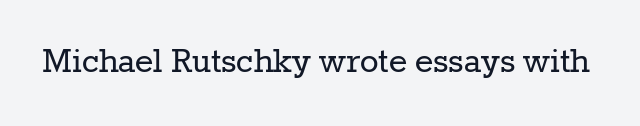
The image shows 39 px regular-weight serif type, upright; set normal letter spacing, not underlined; low stroke contrast and a medium x-height.
